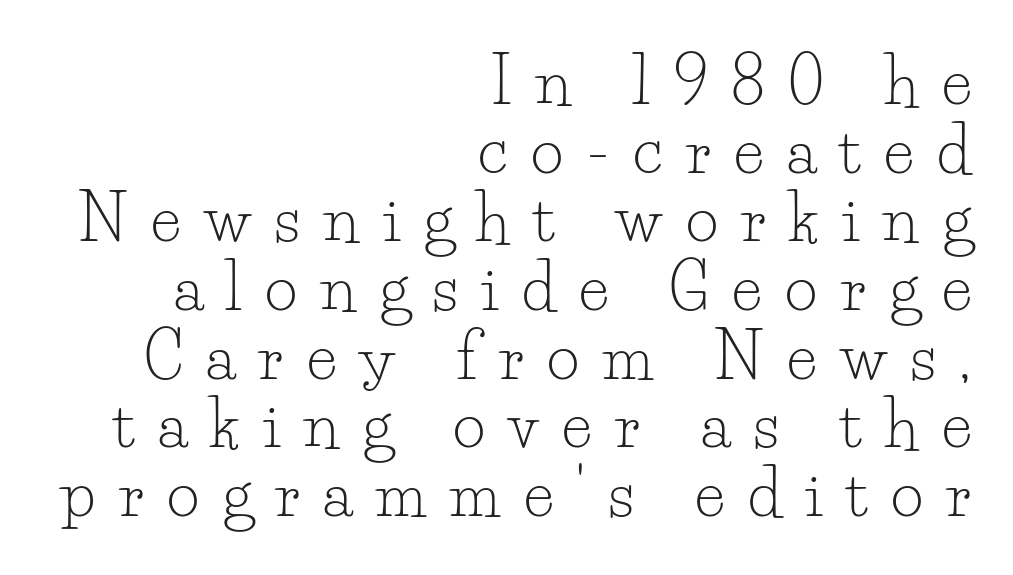
Q: Is the text bold? A: No.
Q: Is the text italic (slanted)? A: No, it is upright.
Q: Is the typeface a serif or a sans-serif typeface? A: Serif.
Q: Is the text underlined? A: No.
Q: How is the paragraph aligned? A: Right-aligned.
Q: Is the spacing between letters normal or unusually wide? A: Unusually wide.
Q: Is the spacing between lines tight, normal or loose? A: Tight.
Q: Width (condensed, normal, or wide)? A: Normal.
Q: Stroke contrast? A: Low.
Q: x-height? A: Small.
Q: Monospaced? A: No.
